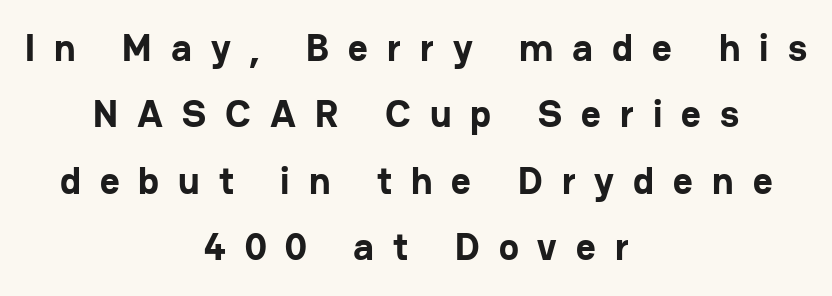
The type sits square on the baseline with zero lean. No feet cap the strokes, marking this as sans-serif type. Summary of weight: heavy, a full bold. You could not count columns in this text — the font is proportionally spaced. The rendering positions every line midway between the sides. Has an underline been added? It has not.
